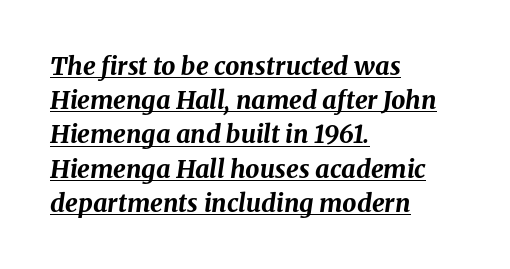
Q: Is the text bold? A: Yes.
Q: Is the text italic (slanted)? A: Yes, it leans right by about 8 degrees.
Q: Is the text underlined? A: Yes.
Q: How is the paragraph aligned? A: Left-aligned.
Q: Is the spacing between letters normal or unusually wide? A: Normal.
Q: Is the spacing between lines tight, normal or loose? A: Normal.
